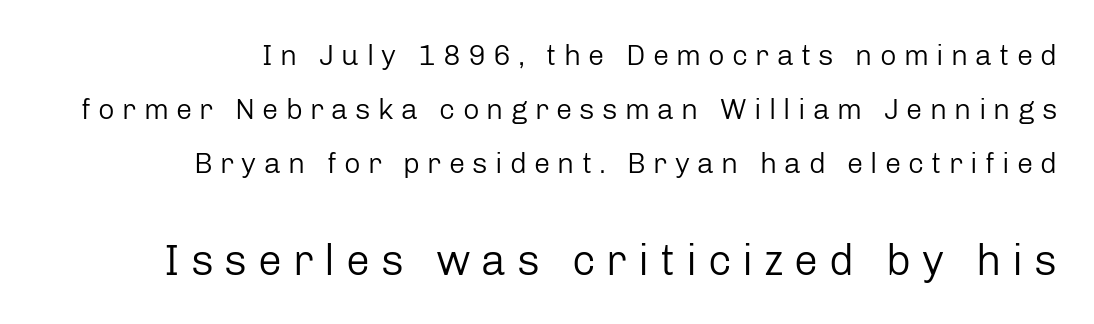
{"serif": "no", "italic": "no", "bold": "no", "weight": "regular", "width": "normal", "stroke_contrast": "low", "x_height": "medium", "monospaced": "no", "underline": "no", "align": "right", "line_spacing_ratio": 1.87, "letter_spacing": "wide", "letter_spacing_em": 0.25, "larger_block": "second", "size_ratio": 1.48, "glyph_px": 43}
